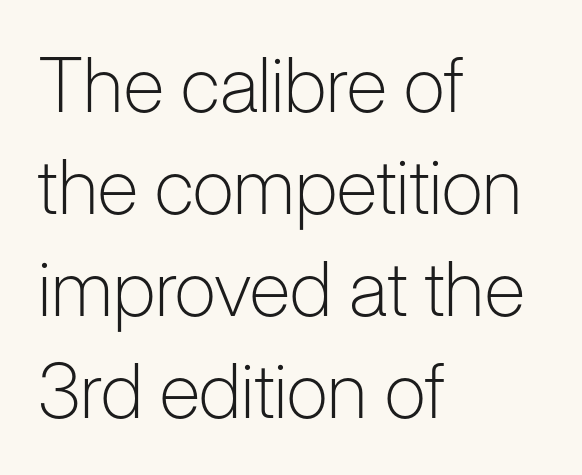
{"serif": "no", "italic": "no", "bold": "no", "weight": "light", "width": "normal", "stroke_contrast": "low", "x_height": "medium", "monospaced": "no", "underline": "no", "align": "left", "line_spacing": "normal", "line_spacing_ratio": 1.34, "letter_spacing": "normal", "letter_spacing_em": 0.0, "glyph_px": 76}
